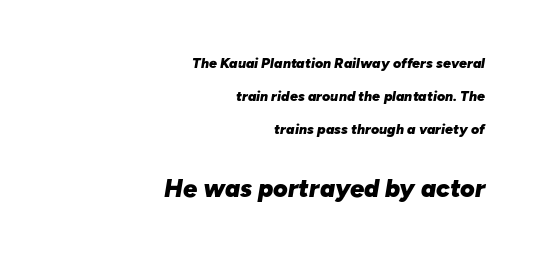
Vertical spacing — loose. This is oblique type, the kind used for emphasis or titles. This sample uses plain, unmodified letter spacing. Is the block centered? No — it sits flush against the right margin. This is heavy type, rendered in bold. The block sitting lower on the canvas is the one with enlarged characters.
